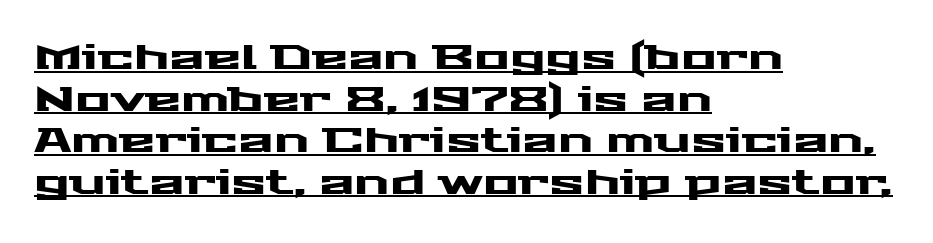
Q: Is the text italic (slanted)? A: No, it is upright.
Q: Is the typeface a serif or a sans-serif typeface? A: Sans-serif.
Q: Is the text underlined? A: Yes.
Q: How is the paragraph aligned? A: Left-aligned.
Q: Is the spacing between letters normal or unusually wide? A: Normal.
Q: Is the spacing between lines tight, normal or loose? A: Normal.
Q: Width (condensed, normal, or wide)? A: Wide.
Q: Stroke contrast? A: Medium.
Q: x-height? A: Medium.
Q: Monospaced? A: No.
